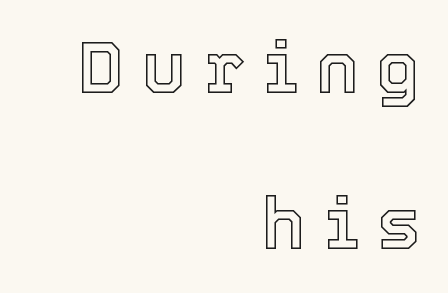
Proportional: the letters do not fall into vertical columns. Horizontally, the lines are justified to the trailing edge only. Words appear elongated and porous because spacing is wide. Vertically, the passage feels expansive, rows floating well apart.
